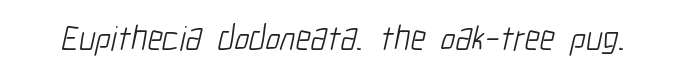
The image shows 35 px light, condensed sans-serif type; set normal letter spacing, not underlined; low stroke contrast and a medium x-height.
